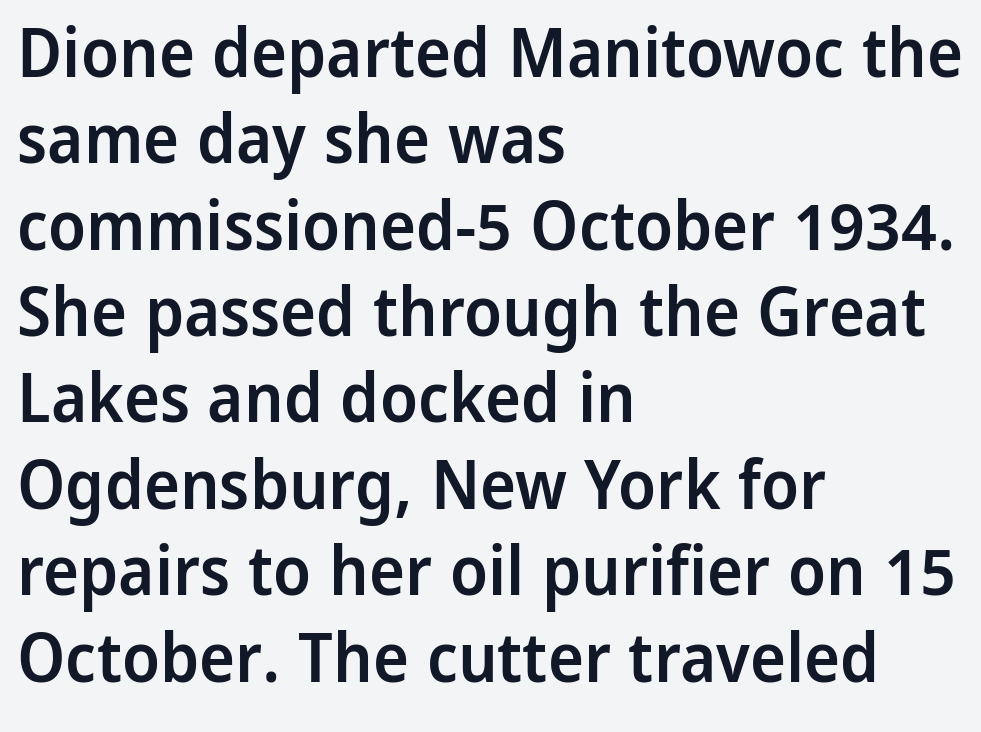
Q: Is the text bold? A: Semi-bold.
Q: Is the text italic (slanted)? A: No, it is upright.
Q: Is the typeface a serif or a sans-serif typeface? A: Sans-serif.
Q: Is the text underlined? A: No.
Q: How is the paragraph aligned? A: Left-aligned.
Q: Is the spacing between letters normal or unusually wide? A: Normal.
Q: Is the spacing between lines tight, normal or loose? A: Normal.
Q: Width (condensed, normal, or wide)? A: Normal.
Q: Stroke contrast? A: Low.
Q: x-height? A: Medium.
Q: Monospaced? A: No.
